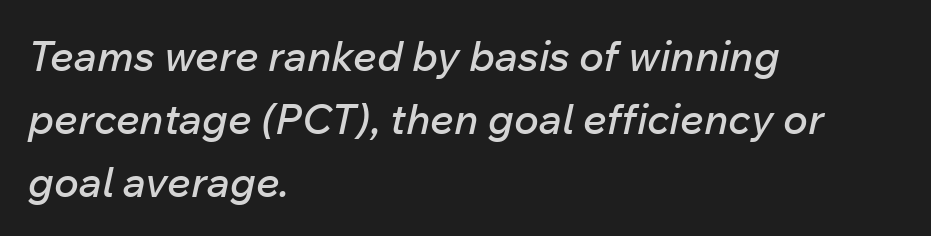
Q: Is the text italic (slanted)? A: Yes, it leans right by about 12 degrees.
Q: Is the text underlined? A: No.
Q: How is the paragraph aligned? A: Left-aligned.
Q: Is the spacing between letters normal or unusually wide? A: Normal.
Q: Is the spacing between lines tight, normal or loose? A: Normal.
Q: Width (condensed, normal, or wide)? A: Normal.
Q: Stroke contrast? A: Low.
Q: x-height? A: Medium.
Q: Monospaced? A: No.
